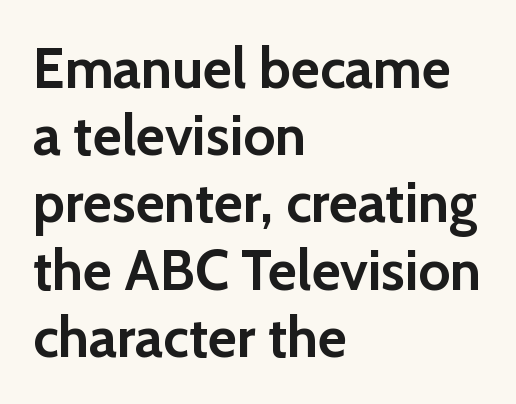
Reading down the block, your eye returns to a fixed left position each line. Words appear dense and cohesive because spacing is normal. Is this a fixed-width face? No — the glyphs have proportional, varying widths. Style check: upright. Type style note: lacks serifs. The space directly below the letters is spotless.
